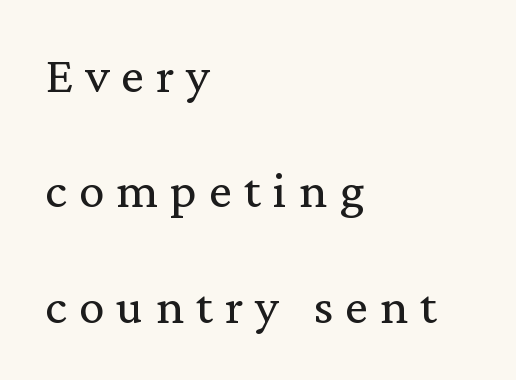
Q: Is the text bold? A: No.
Q: Is the text italic (slanted)? A: No, it is upright.
Q: Is the typeface a serif or a sans-serif typeface? A: Serif.
Q: Is the text underlined? A: No.
Q: How is the paragraph aligned? A: Left-aligned.
Q: Is the spacing between letters normal or unusually wide? A: Unusually wide.
Q: Is the spacing between lines tight, normal or loose? A: Loose.
Q: Width (condensed, normal, or wide)? A: Normal.
Q: Stroke contrast? A: Medium.
Q: x-height? A: Medium.
Q: Monospaced? A: No.
